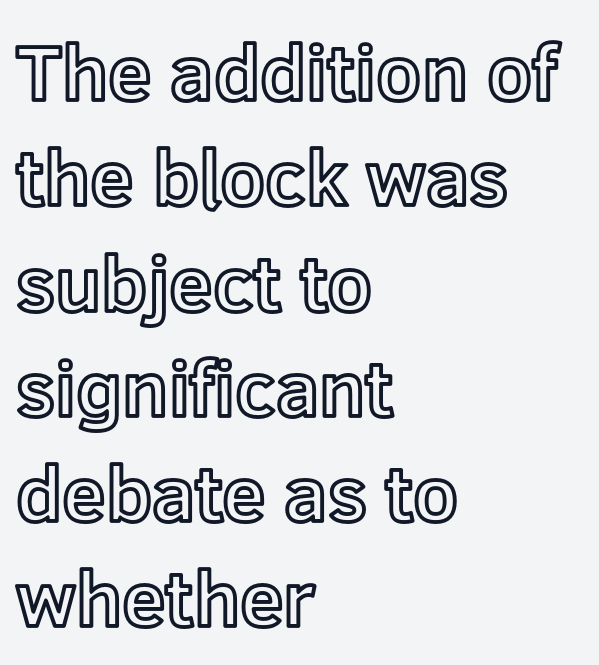
{"italic": "no", "width": "normal", "x_height": "medium", "monospaced": "no", "underline": "no", "align": "left", "line_spacing": "normal", "line_spacing_ratio": 1.35, "letter_spacing": "normal", "letter_spacing_em": 0.0, "glyph_px": 78}
